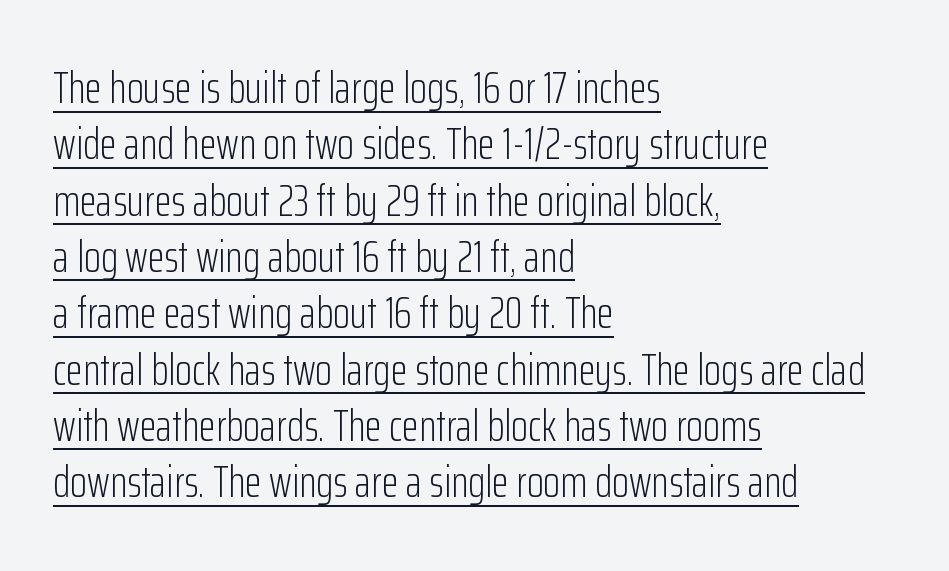
The typography opts for an upright posture over an oblique one. Do the characters align in a grid? No, the font is proportional. Nothing heavy about these letters — not bold at all. One glance says typical: line gaps are just what's usual.
